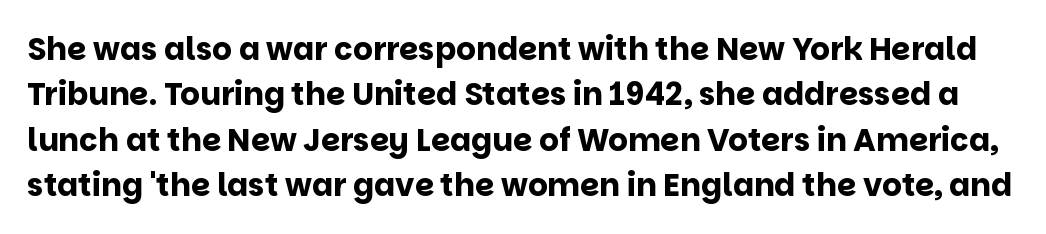
{"serif": "no", "italic": "no", "bold": "yes", "weight": "bold", "width": "normal", "stroke_contrast": "low", "x_height": "large", "monospaced": "no", "underline": "no", "line_spacing": "normal", "line_spacing_ratio": 1.46, "letter_spacing": "normal", "letter_spacing_em": 0.0, "glyph_px": 31}
